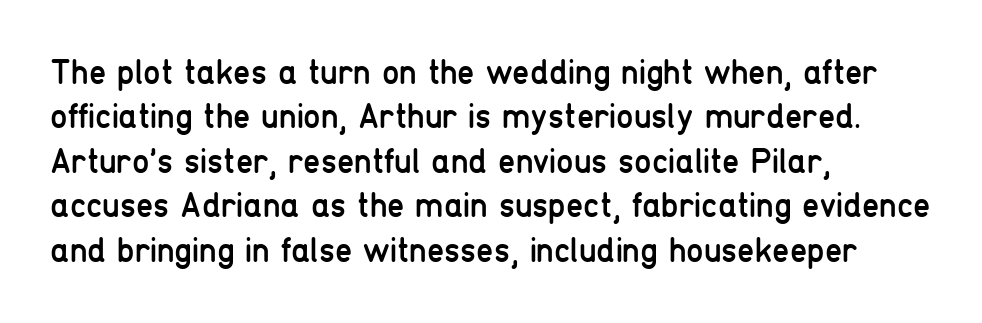
{"serif": "no", "italic": "no", "bold": "no", "weight": "regular", "width": "condensed", "stroke_contrast": "low", "x_height": "medium", "monospaced": "no", "underline": "no", "align": "left", "line_spacing": "normal", "line_spacing_ratio": 1.27, "letter_spacing": "normal", "letter_spacing_em": 0.0, "glyph_px": 35}
